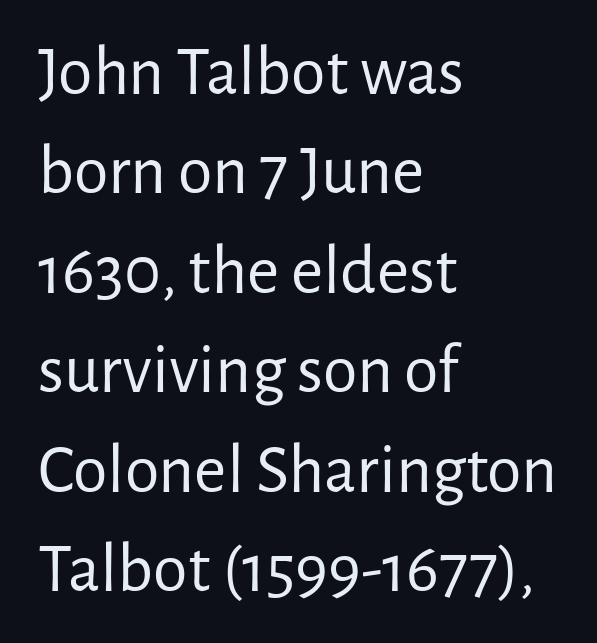
Weight: not bold — regular or lighter. Compared with typical paragraphs, the rows here are spaced about the same. To sum up the face: it is a sans, with no serifs. Leftover space on each line is placed entirely after the last word. Characters follow at the spacing the type designer built in.
